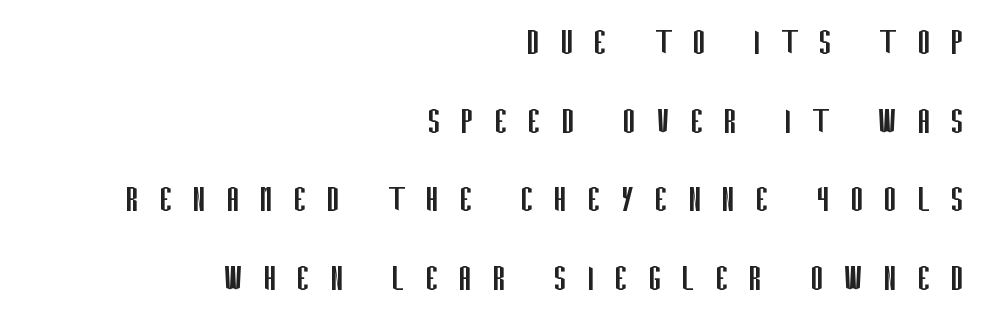
{"serif": "no", "italic": "no", "bold": "no", "weight": "regular", "width": "condensed", "stroke_contrast": "low", "x_height": "large", "monospaced": "no", "underline": "no", "align": "right", "line_spacing": "loose", "line_spacing_ratio": 1.92, "letter_spacing": "wide", "letter_spacing_em": 0.48, "glyph_px": 41}
